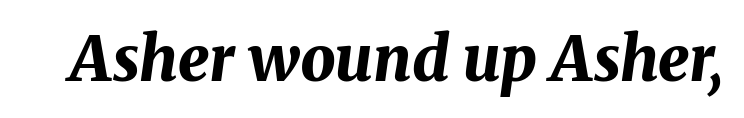
The image shows 62 px bold type, italic (leaning right); set normal letter spacing, not underlined; medium stroke contrast and a medium x-height.
